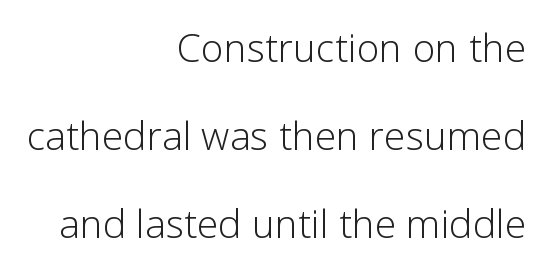
{"serif": "no", "italic": "no", "bold": "no", "weight": "light", "width": "normal", "stroke_contrast": "low", "x_height": "medium", "monospaced": "no", "underline": "no", "align": "right", "line_spacing": "loose", "line_spacing_ratio": 2.26, "letter_spacing": "normal", "letter_spacing_em": 0.0, "glyph_px": 39}
